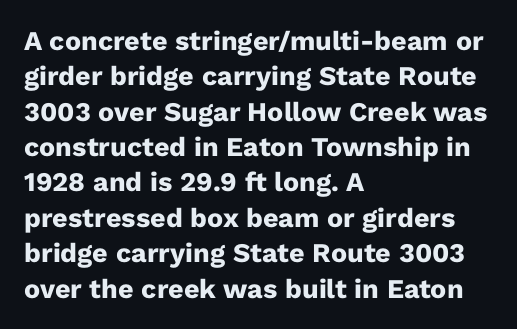
The image shows 27 px bold type, upright; set left-aligned, normal line spacing (1.31x), normal letter spacing, not underlined.
